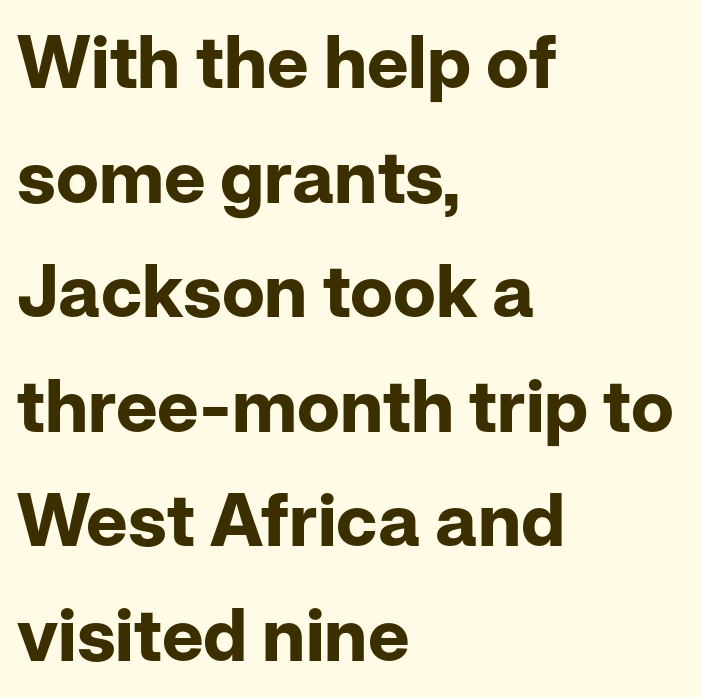
Q: Is the text bold? A: Yes.
Q: Is the text italic (slanted)? A: No, it is upright.
Q: Is the typeface a serif or a sans-serif typeface? A: Sans-serif.
Q: Is the text underlined? A: No.
Q: How is the paragraph aligned? A: Left-aligned.
Q: Is the spacing between letters normal or unusually wide? A: Normal.
Q: Is the spacing between lines tight, normal or loose? A: Normal.
Q: Width (condensed, normal, or wide)? A: Normal.
Q: Stroke contrast? A: Low.
Q: x-height? A: Medium.
Q: Monospaced? A: No.
